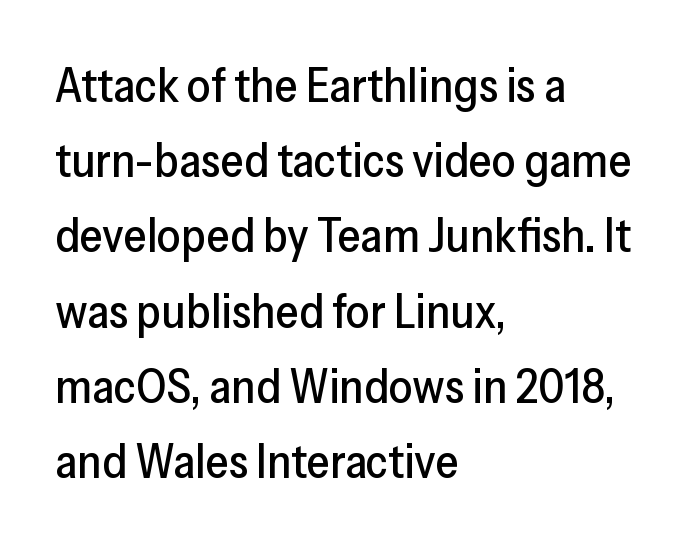
Q: Is the text italic (slanted)? A: No, it is upright.
Q: Is the typeface a serif or a sans-serif typeface? A: Sans-serif.
Q: Is the text underlined? A: No.
Q: How is the paragraph aligned? A: Left-aligned.
Q: Is the spacing between letters normal or unusually wide? A: Normal.
Q: Is the spacing between lines tight, normal or loose? A: Normal.
Q: Width (condensed, normal, or wide)? A: Normal.
Q: Stroke contrast? A: Low.
Q: x-height? A: Medium.
Q: Monospaced? A: No.
